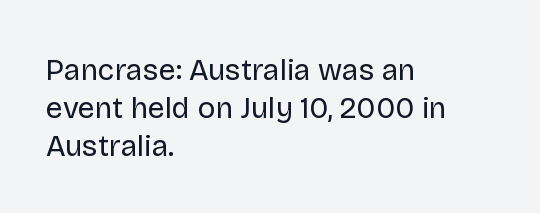
The image shows 30 px regular-weight sans-serif type, upright; set left-aligned, normal line spacing (1.26x), normal letter spacing, not underlined; low stroke contrast and a large x-height.
